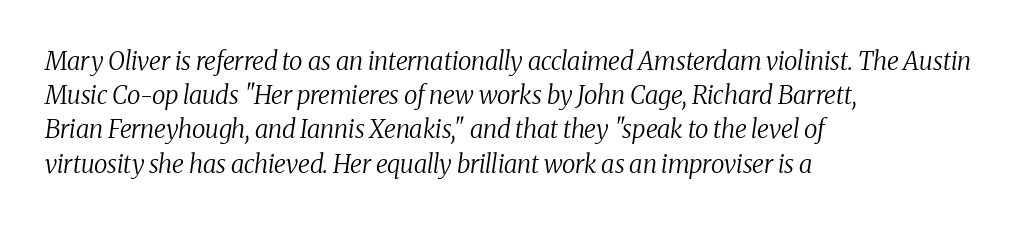
Visually the block forms a straight wall on the left and a jagged coastline on the right. The whole block is typeset with a tilt. Decoration check: the copy has no underline. The face used here is rendered with its standard letterfit. The passage shown is not bold in any degree.
